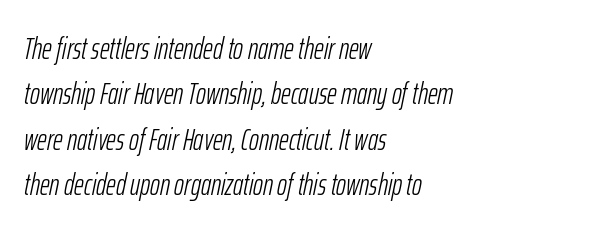
{"italic": "yes", "lean": "right", "slant_degrees": 12, "bold": "no", "weight": "light", "width": "condensed", "stroke_contrast": "low", "x_height": "medium", "monospaced": "no", "underline": "no", "align": "left", "line_spacing": "normal", "line_spacing_ratio": 1.51, "letter_spacing": "normal", "letter_spacing_em": 0.0, "glyph_px": 30}
